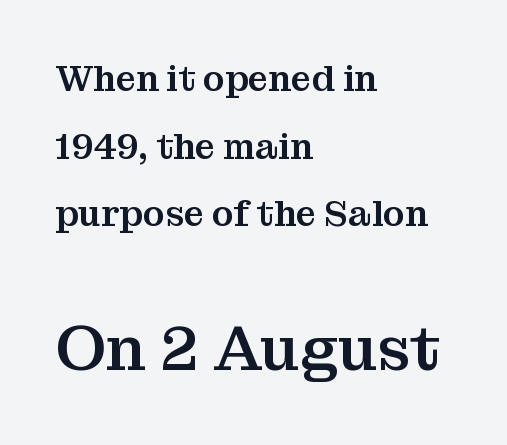
{"serif": "yes", "italic": "no", "width": "normal", "stroke_contrast": "medium", "x_height": "medium", "monospaced": "no", "underline": "no", "align": "left", "line_spacing_ratio": 1.88, "letter_spacing": "normal", "letter_spacing_em": 0.0, "larger_block": "second", "size_ratio": 1.75, "glyph_px": 63}
